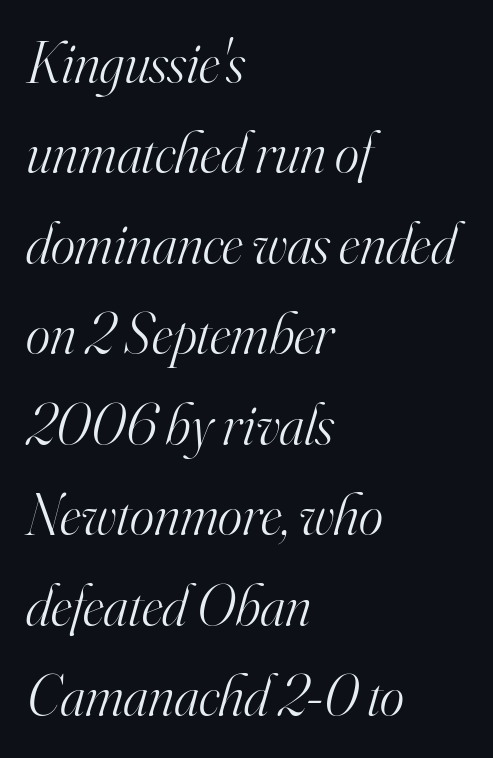
This rendering leaves character spacing at its baseline value. Whoever set this chose a conventional vertical rhythm. You can tell from the footed stems that serif type was used. The face used here is proportionally spaced, like ordinary book or web type. Counters stay open thanks to moderate or lighter strokes.
